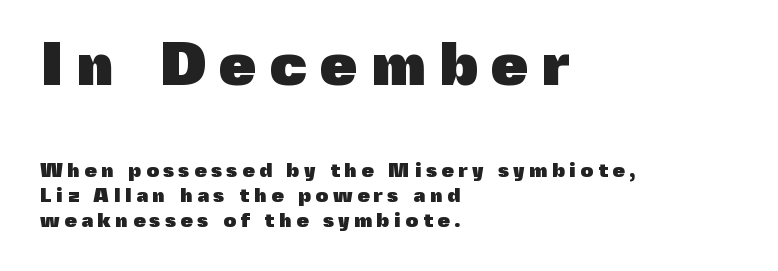
Q: Is the text bold? A: Yes.
Q: Is the text italic (slanted)? A: No, it is upright.
Q: Is the typeface a serif or a sans-serif typeface? A: Sans-serif.
Q: Is the text underlined? A: No.
Q: How is the paragraph aligned? A: Left-aligned.
Q: Is the spacing between letters normal or unusually wide? A: Unusually wide.
Q: Which block of text is set in a larger size, the first (top) or the second (bottom)? A: The first (top) one.
Q: Width (condensed, normal, or wide)? A: Normal.
Q: x-height? A: Medium.
Q: Monospaced? A: No.
